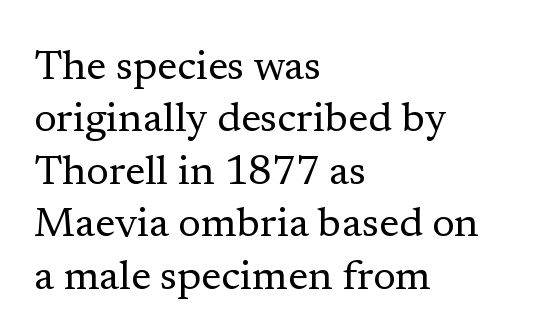
Q: Is the text bold? A: No.
Q: Is the text italic (slanted)? A: No, it is upright.
Q: Is the typeface a serif or a sans-serif typeface? A: Serif.
Q: Is the text underlined? A: No.
Q: How is the paragraph aligned? A: Left-aligned.
Q: Is the spacing between letters normal or unusually wide? A: Normal.
Q: Is the spacing between lines tight, normal or loose? A: Normal.
Q: Width (condensed, normal, or wide)? A: Normal.
Q: Stroke contrast? A: Low.
Q: x-height? A: Medium.
Q: Monospaced? A: No.
